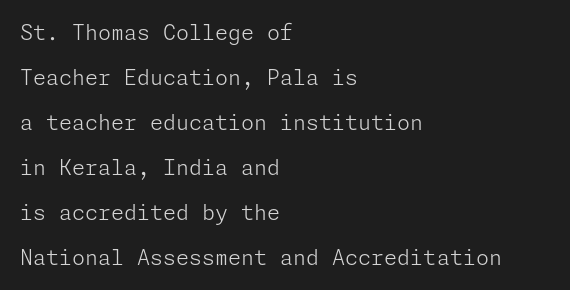
Q: Is the text bold? A: No.
Q: Is the text italic (slanted)? A: No, it is upright.
Q: Is the text underlined? A: No.
Q: How is the paragraph aligned? A: Left-aligned.
Q: Is the spacing between letters normal or unusually wide? A: Normal.
Q: Is the spacing between lines tight, normal or loose? A: Loose.
